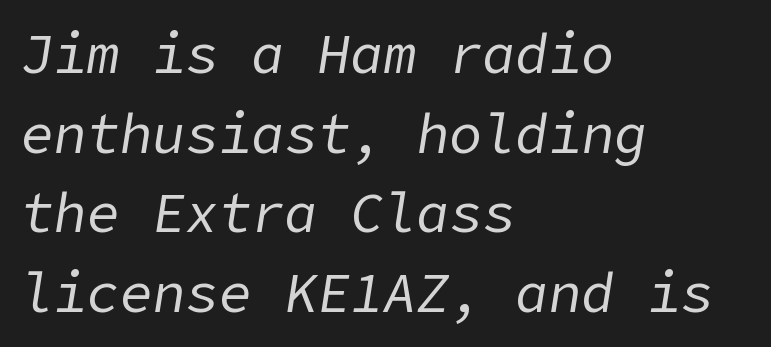
The image shows 55 px regular-weight type, italic (leaning right); set left-aligned, normal line spacing (1.45x), normal letter spacing, not underlined; low stroke contrast and a medium x-height.
